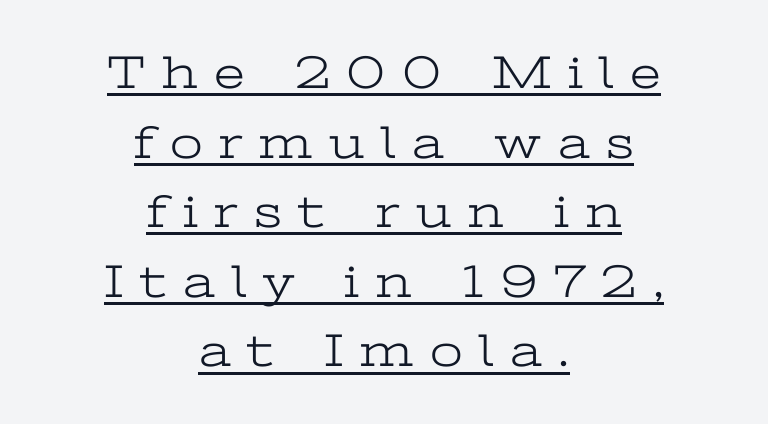
Tracking here is generous; glyphs stand well apart from one another. Character widths vary here, with narrow letters taking less room than wide ones. This sample uses an upright cut, with every glyph sitting square on the baseline. Horizontally, the lines are justified to the midpoint only.
